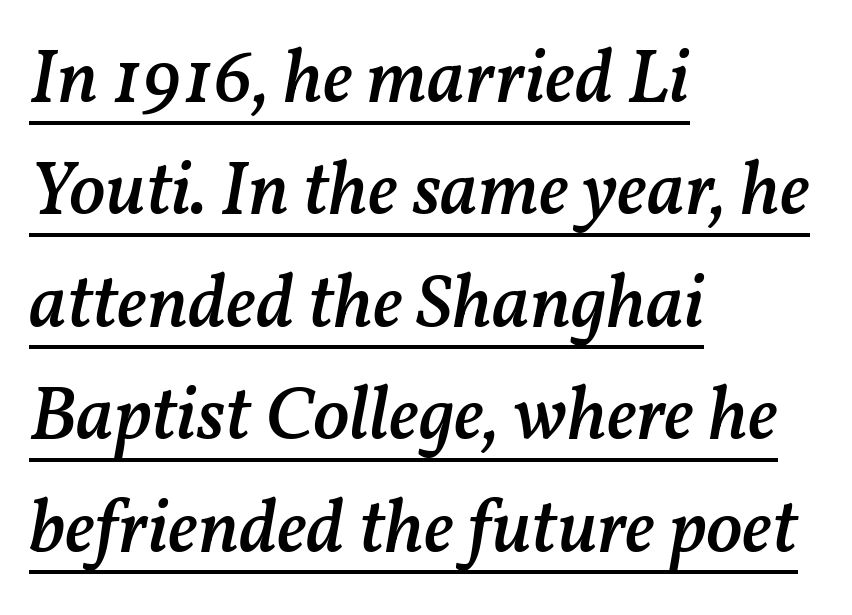
The image shows 76 px semibold type, italic (leaning right); set left-aligned, normal line spacing (1.48x), normal letter spacing, underlined; medium stroke contrast and a medium x-height.
